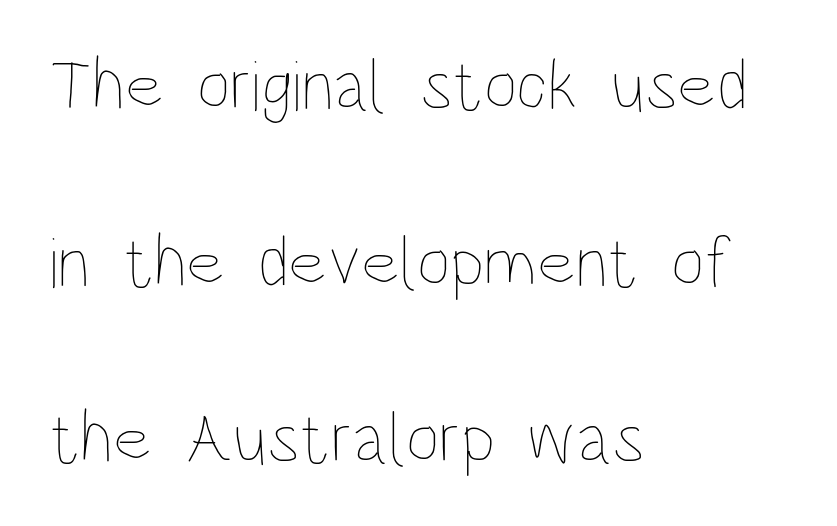
The weight tops out at a normal text grade. You could not count columns in this text — the font is proportionally spaced. Teacher's note: observe the even left margin — that is flush-left alignment. Decoration check: the copy has no underline.
